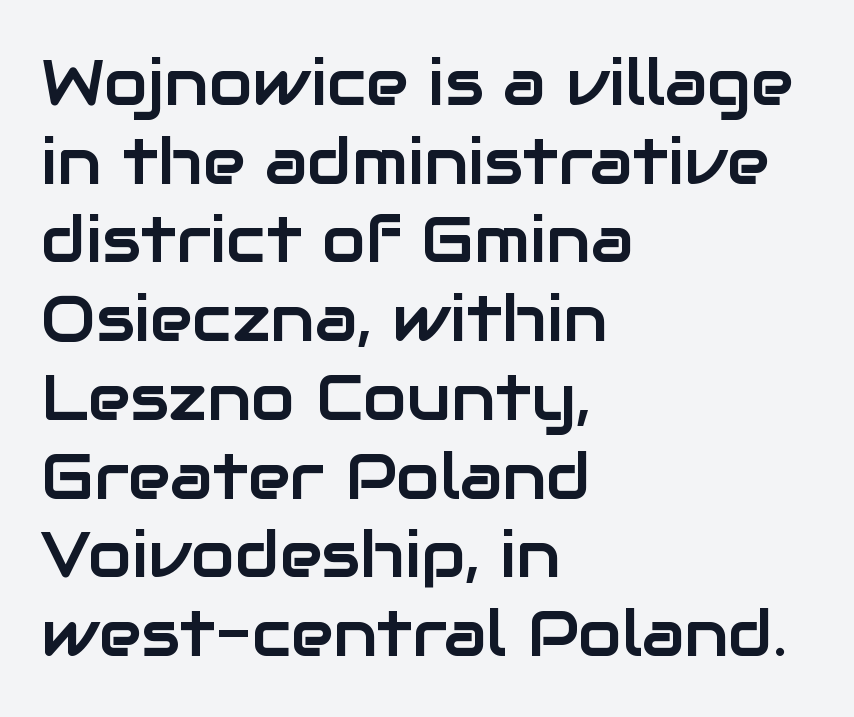
{"serif": "no", "italic": "no", "width": "normal", "stroke_contrast": "low", "x_height": "medium", "monospaced": "no", "underline": "no", "align": "left", "line_spacing_ratio": 1.23, "letter_spacing": "normal", "letter_spacing_em": 0.0, "glyph_px": 64}
